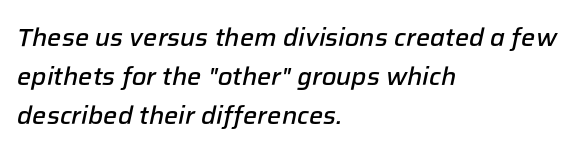
{"italic": "yes", "lean": "right", "slant_degrees": 12, "bold": "semi", "underline": "no", "align": "left", "line_spacing": "normal", "line_spacing_ratio": 1.56, "letter_spacing": "normal", "letter_spacing_em": 0.0, "glyph_px": 25}
